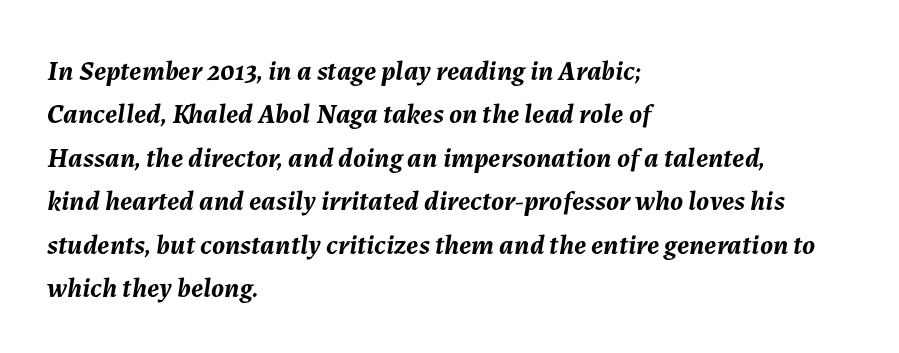
Q: Is the text bold? A: Yes.
Q: Is the text italic (slanted)? A: Yes, it leans right by about 7 degrees.
Q: Is the text underlined? A: No.
Q: How is the paragraph aligned? A: Left-aligned.
Q: Is the spacing between letters normal or unusually wide? A: Normal.
Q: Is the spacing between lines tight, normal or loose? A: Normal.
Q: Width (condensed, normal, or wide)? A: Normal.
Q: Stroke contrast? A: Medium.
Q: x-height? A: Medium.
Q: Monospaced? A: No.
